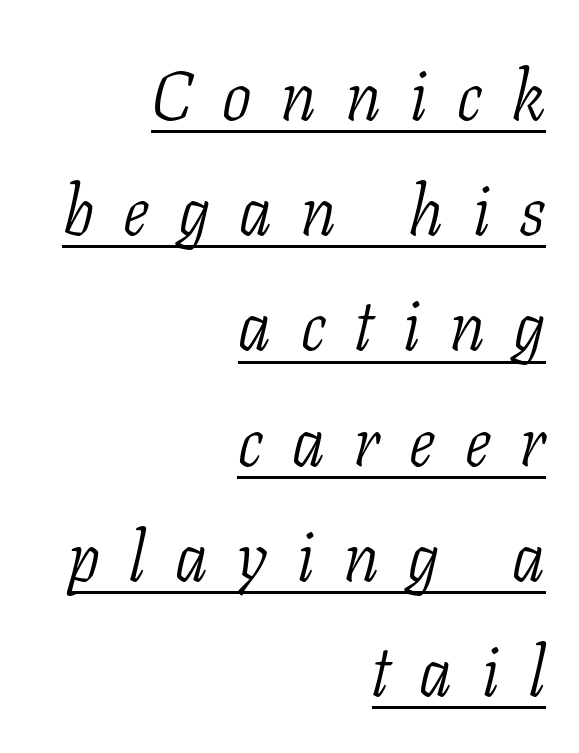
These lines are set flush right with a ragged left edge. Is the type heavy? It reads as light-to-regular instead. To sum up the face: it has serifs. Somebody hit Ctrl+U on this one — the words are underlined.
